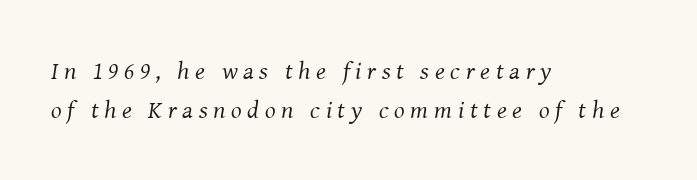
The tracking jumps out immediately: characters are airy and widely separated. No heavy texture on the line: the type isn't bold. Honestly, there is no underline to notice here at all. It's the slanting kind of type. Alignment: flush left. Line spacing here is normal.
